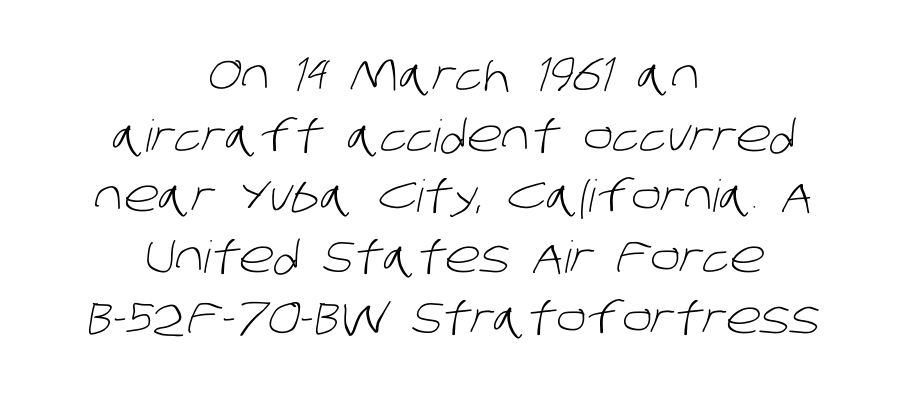
The image shows 44 px light sans-serif type; set centered, normal line spacing (1.38x), normal letter spacing, not underlined; low stroke contrast and a large x-height.
